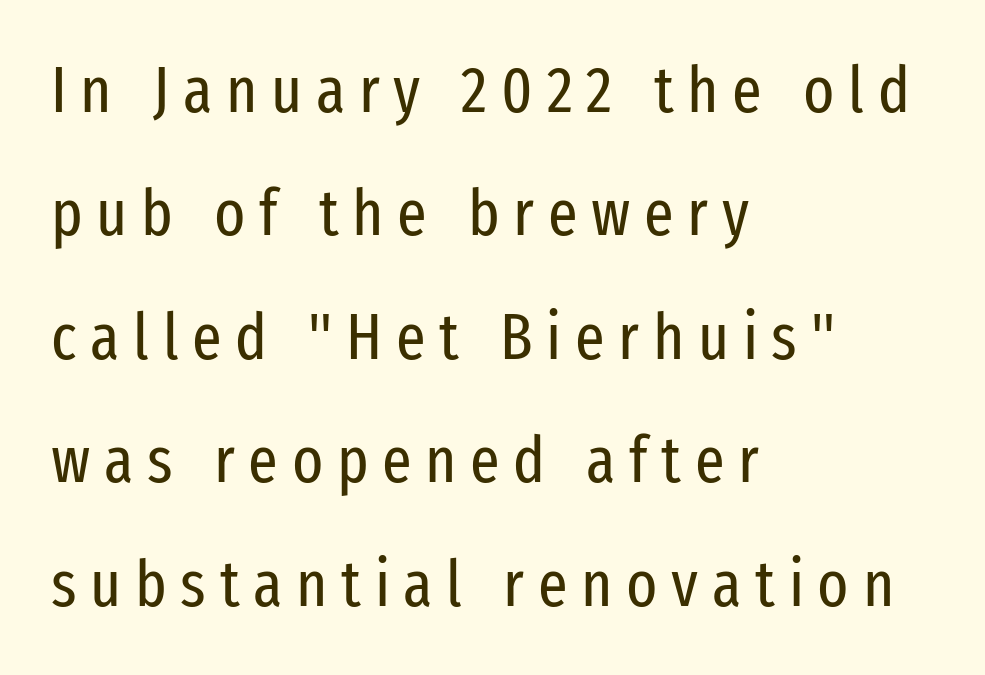
Q: Is the text bold? A: No.
Q: Is the text italic (slanted)? A: No, it is upright.
Q: Is the typeface a serif or a sans-serif typeface? A: Sans-serif.
Q: Is the text underlined? A: No.
Q: How is the paragraph aligned? A: Left-aligned.
Q: Is the spacing between letters normal or unusually wide? A: Unusually wide.
Q: Is the spacing between lines tight, normal or loose? A: Loose.
Q: Width (condensed, normal, or wide)? A: Condensed.
Q: Stroke contrast? A: Low.
Q: x-height? A: Medium.
Q: Monospaced? A: No.
